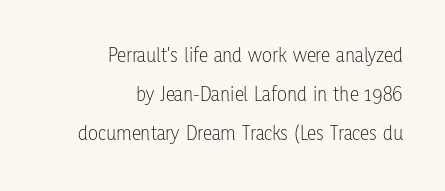
Stroke thickness stays within the range of a standard reading face or lighter. You can tell it's not italic because the verticals are truly vertical. No extra tracking has been applied to these lines. Short and long lines alike share a common ending point at right. The passage shown is not underscored anywhere.
